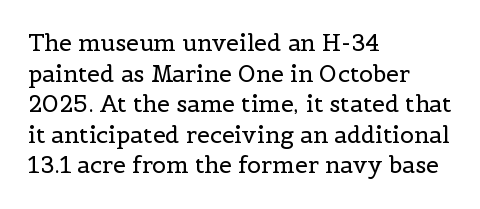
Q: Is the text bold? A: No.
Q: Is the text italic (slanted)? A: No, it is upright.
Q: Is the text underlined? A: No.
Q: How is the paragraph aligned? A: Left-aligned.
Q: Is the spacing between letters normal or unusually wide? A: Normal.
Q: Is the spacing between lines tight, normal or loose? A: Normal.
